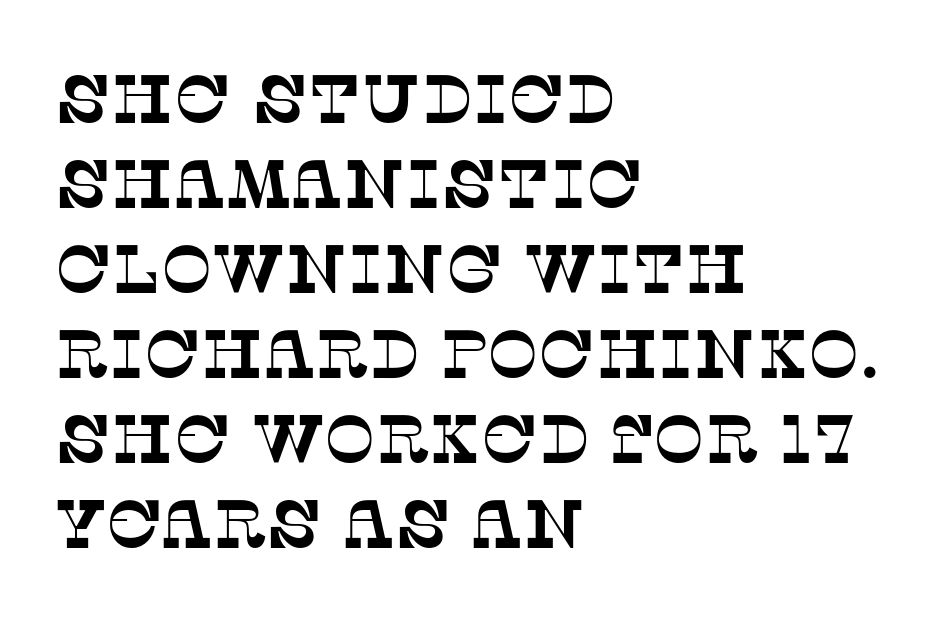
{"serif": "yes", "width": "normal", "stroke_contrast": "low", "x_height": "large", "monospaced": "no", "underline": "no", "align": "left", "line_spacing": "normal", "line_spacing_ratio": 1.25, "letter_spacing": "normal", "letter_spacing_em": 0.0, "glyph_px": 68}
